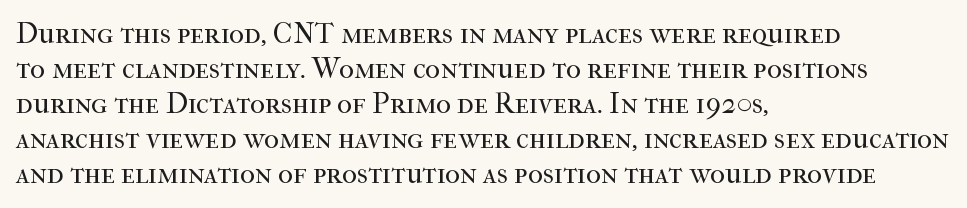
The image shows 29 px regular-weight serif type, upright; set left-aligned, line spacing 1.21x, normal letter spacing, not underlined; high stroke contrast and a medium x-height.
